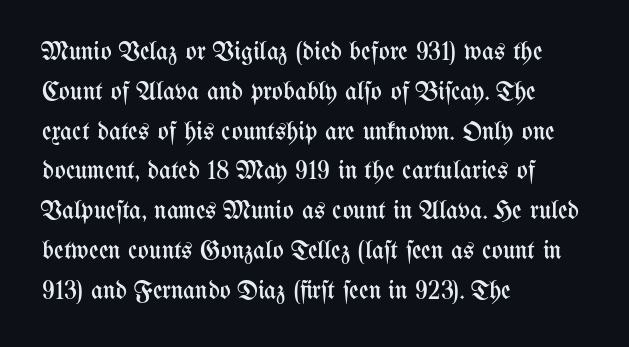
Nobody touched the tracking dial on this one. Line starts are locked; line ends wander. The block of text has a typical density, with ordinary space between rows. The glyphs are unaccompanied by any horizontal stroke below them. Notice how the stems are strictly vertical — no italics here. These glyphs show unthickened strokes, regular width or finer.
